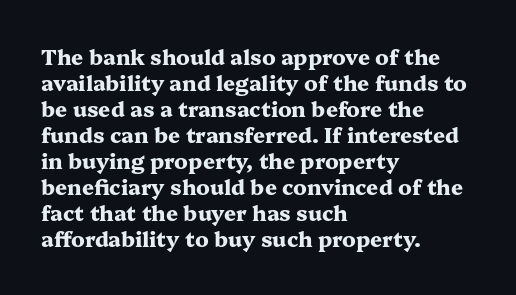
Q: Is the text bold? A: Yes.
Q: Is the text italic (slanted)? A: No, it is upright.
Q: Is the text underlined? A: No.
Q: How is the paragraph aligned? A: Left-aligned.
Q: Is the spacing between letters normal or unusually wide? A: Normal.
